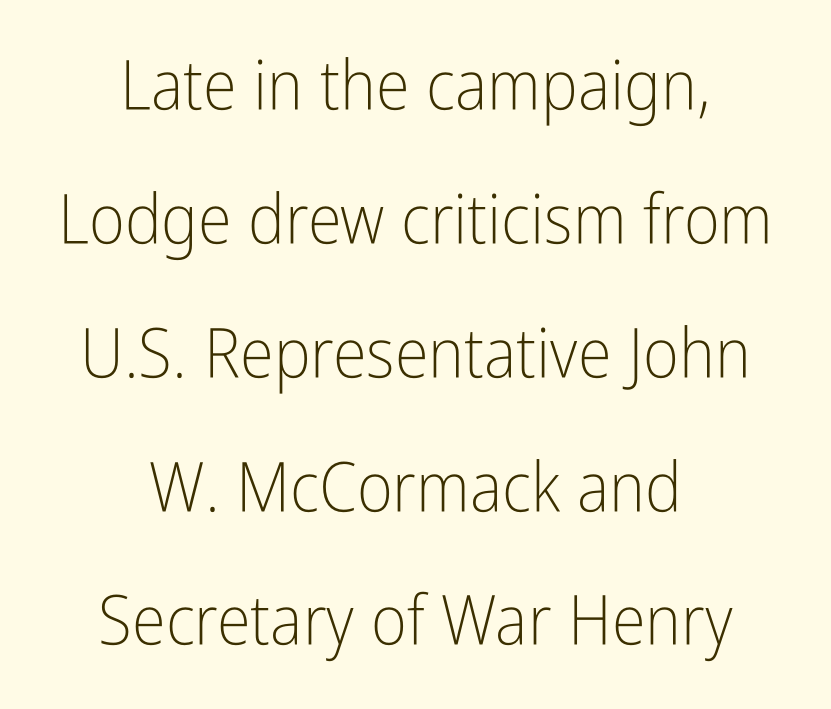
On a weight scale, this lands at 450 or below. Is the block centered? Yes — each line is placed symmetrically about the middle. Grotesque or geometric, the face here clearly has no serifs. The rendering uses natural spacing where letterforms have individual widths.
